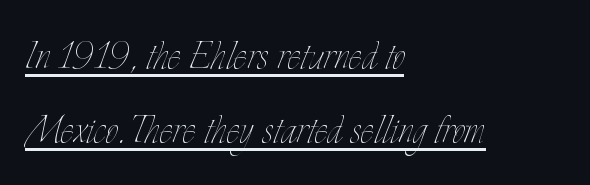
The image shows 50 px thin, condensed type; set left-aligned, normal line spacing (1.48x), normal letter spacing, underlined; low stroke contrast and a small x-height.
